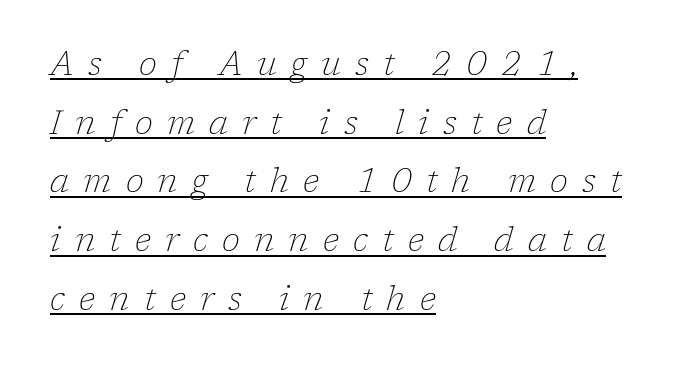
The image shows 33 px thin serif type, italic (leaning right); set left-aligned, line spacing 1.78x, unusually wide letter spacing (+0.43 em), underlined; low stroke contrast and a medium x-height.
